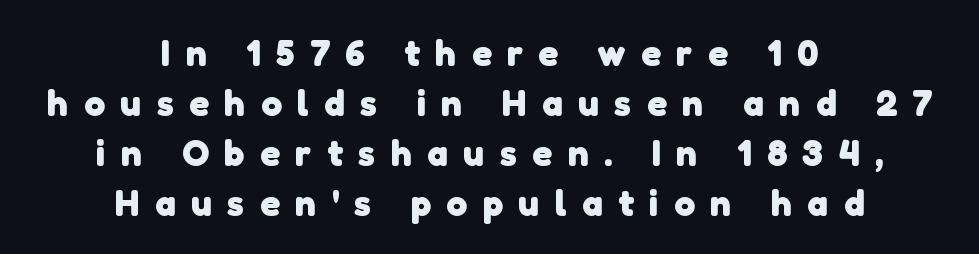
The image shows 37 px heavy sans-serif type; set centered, normal line spacing (1.35x), unusually wide letter spacing (+0.42 em), not underlined; low stroke contrast and a medium x-height.
